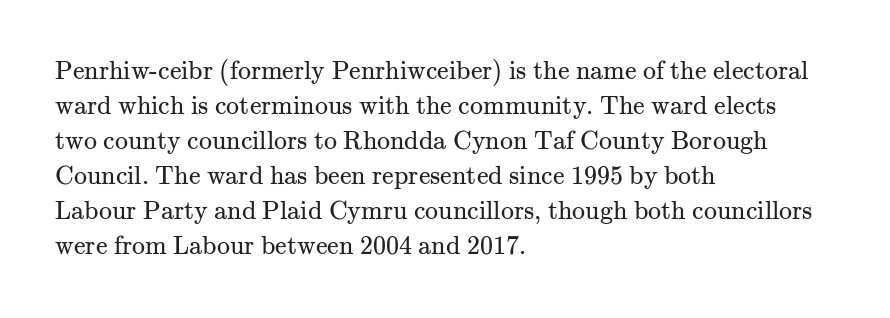
Q: Is the text bold? A: No.
Q: Is the text italic (slanted)? A: No, it is upright.
Q: Is the text underlined? A: No.
Q: How is the paragraph aligned? A: Left-aligned.
Q: Is the spacing between letters normal or unusually wide? A: Normal.
Q: Is the spacing between lines tight, normal or loose? A: Normal.
